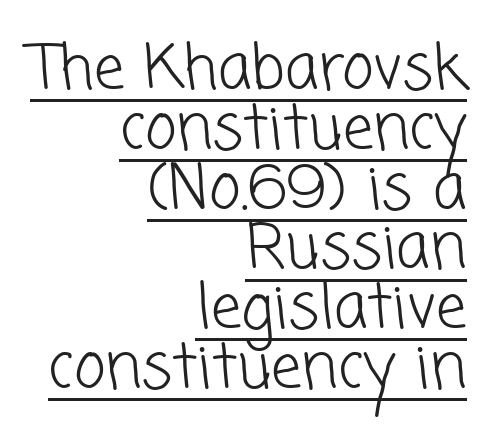
Compared with undecorated copy, this sample adds a rule below the words. Successive baselines arrive quickly, one right under another. The rendering keeps characters at their native spacing. Letters have the restrained weight of plain body copy at most. Think of a printed novel: that variable character pitch is what you see here.
